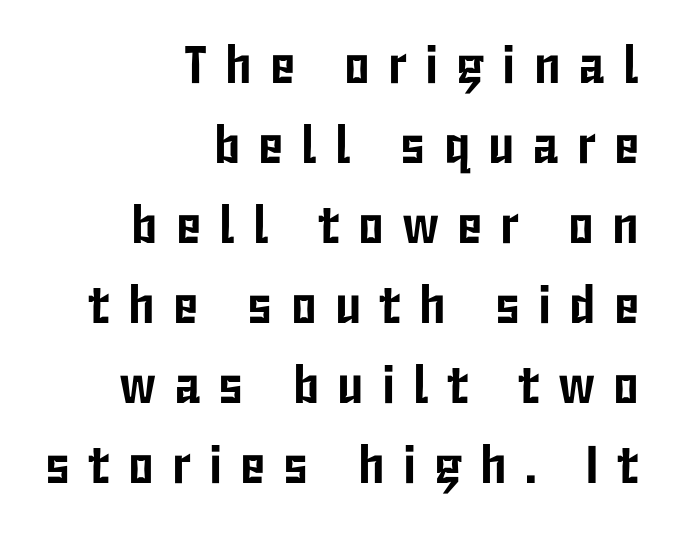
Check under the words: just untouched page. Caption: multi-line text, flush right, ragged left. The lettering stays uniformly vertical, giving the passage a roman look. The line-height multiplier appears to be the usual default. The text was rendered using a sans face with plain stroke endings. The gaps between neighbouring characters are conspicuously large.
